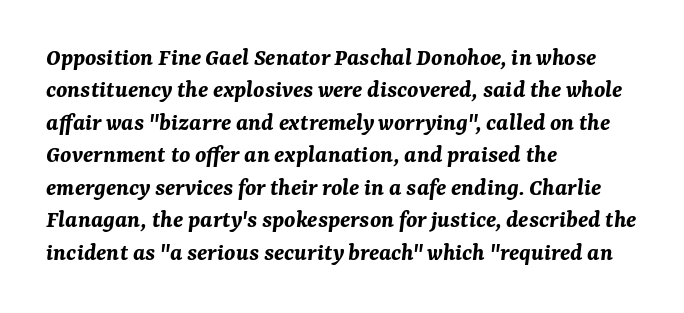
Q: Is the text bold? A: Yes.
Q: Is the text italic (slanted)? A: Yes, it leans right by about 7 degrees.
Q: Is the text underlined? A: No.
Q: How is the paragraph aligned? A: Left-aligned.
Q: Is the spacing between letters normal or unusually wide? A: Normal.
Q: Is the spacing between lines tight, normal or loose? A: Normal.
